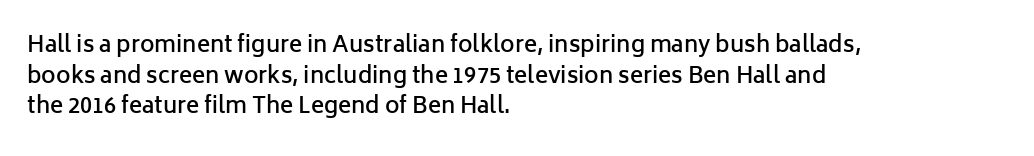
The image shows 22 px text type, upright; set left-aligned, normal line spacing (1.39x), normal letter spacing, not underlined.
